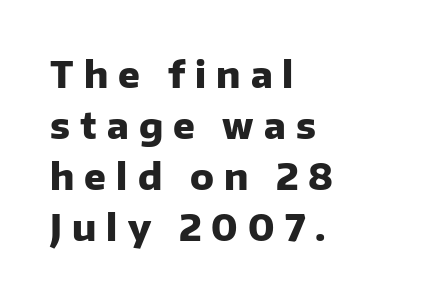
The image shows 36 px heavy sans-serif type, upright; set left-aligned, normal line spacing (1.42x), unusually wide letter spacing (+0.28 em), not underlined; low stroke contrast and a medium x-height.
